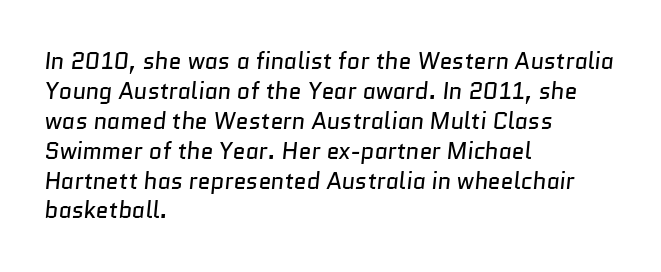
Q: Is the text bold? A: No.
Q: Is the text underlined? A: No.
Q: How is the paragraph aligned? A: Left-aligned.
Q: Is the spacing between letters normal or unusually wide? A: Normal.
Q: Is the spacing between lines tight, normal or loose? A: Normal.
